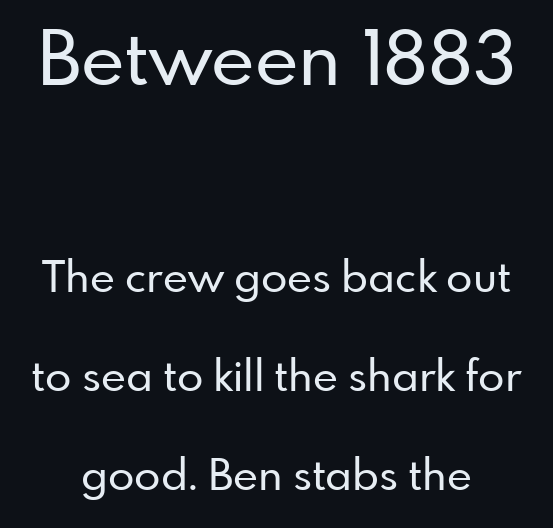
You get the large type first, then a drop to smaller type. I'd call this a sans setting — the letters go barefoot. Default kerning and tracking; the words read as compact shapes. Note the varied advance widths — an 'i' is clearly narrower than an 'm'. Loosely led — the rows are spread out.
